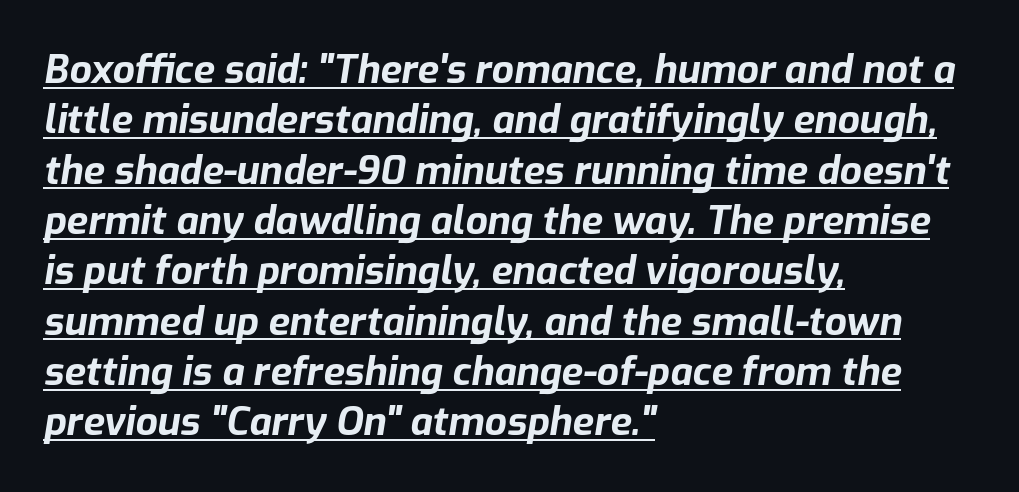
The image shows 39 px bold type, italic (leaning right); set left-aligned, normal line spacing (1.29x), normal letter spacing, underlined; low stroke contrast and a medium x-height.
